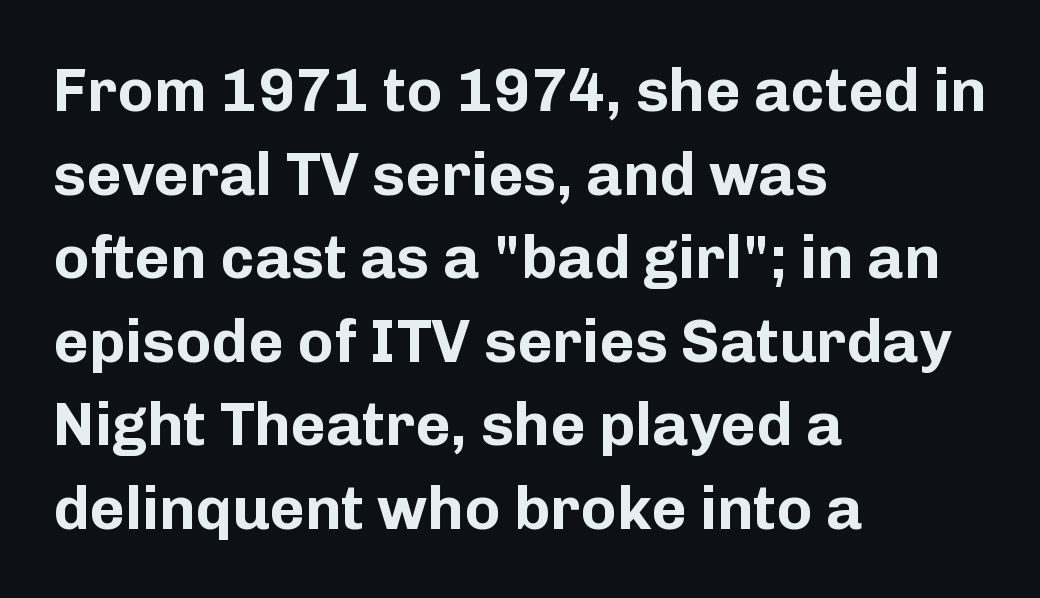
Is this a fixed-width face? No — the glyphs have proportional, varying widths. Underlining? Definitely not there. Note: no serifs on the glyphs. Posture: vertical. Interline gaps are of average width in this sample. Is the block centered? No — it sits flush against the left margin.
